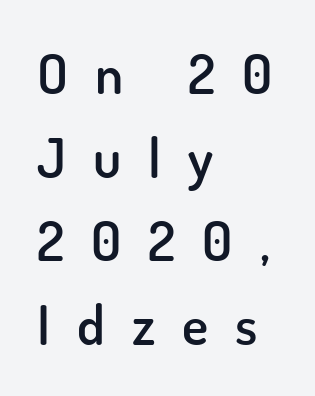
The image shows 55 px semibold sans-serif type, upright; set left-aligned, normal line spacing (1.52x), unusually wide letter spacing (+0.49 em), not underlined; low stroke contrast and a small x-height.
